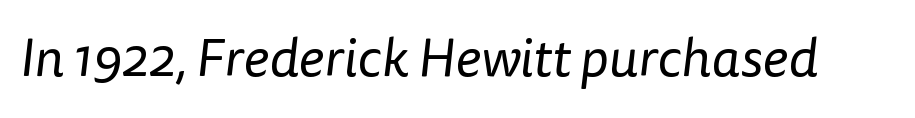
The image shows 54 px regular-weight sans-serif type; set normal letter spacing, not underlined; low stroke contrast and a medium x-height.
